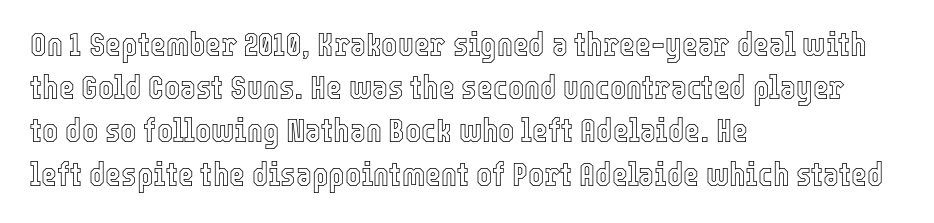
Q: Is the text italic (slanted)? A: No, it is upright.
Q: Is the text underlined? A: No.
Q: How is the paragraph aligned? A: Left-aligned.
Q: Is the spacing between letters normal or unusually wide? A: Normal.
Q: Is the spacing between lines tight, normal or loose? A: Normal.
Q: Width (condensed, normal, or wide)? A: Condensed.
Q: x-height? A: Medium.
Q: Monospaced? A: No.
